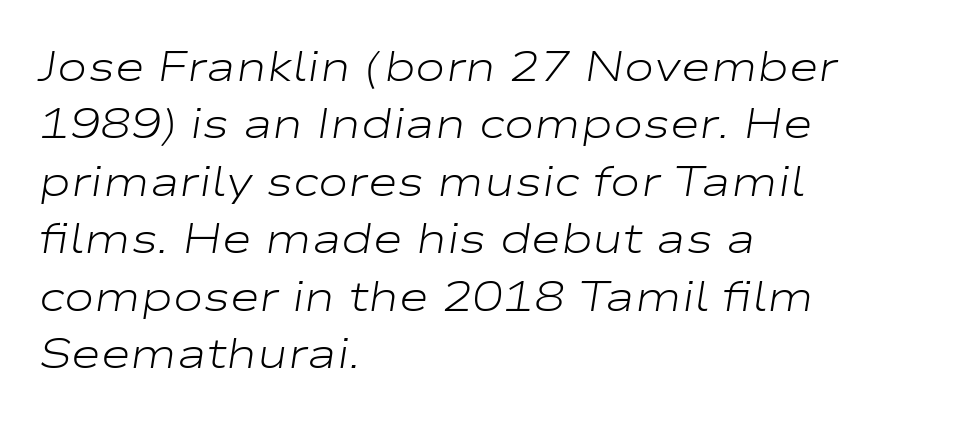
Check under the words: just untouched page. Line beginnings align vertically; line endings do not. Does extra space separate the letters? No, they use regular spacing. These lines sit exactly where default settings would place them.
